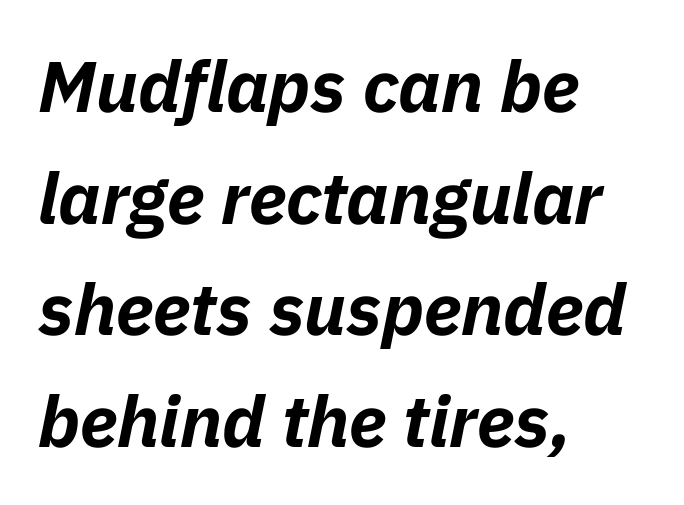
The image shows 72 px bold type, italic (leaning right); set left-aligned, normal line spacing (1.55x), normal letter spacing, not underlined; low stroke contrast and a medium x-height.
